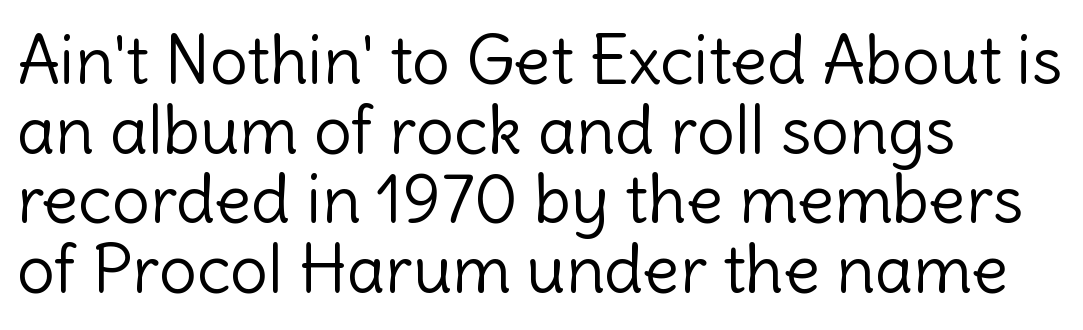
The image shows 67 px light sans-serif type, upright; set left-aligned, tight line spacing (1.04x), normal letter spacing, not underlined; a medium x-height.
